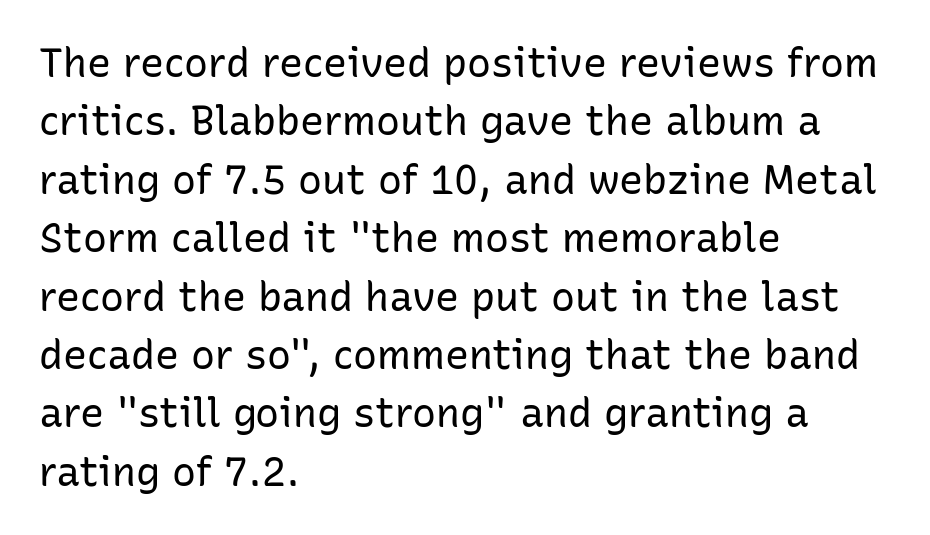
{"serif": "no", "italic": "no", "bold": "no", "weight": "regular", "width": "normal", "stroke_contrast": "low", "x_height": "medium", "monospaced": "no", "underline": "no", "align": "left", "line_spacing": "normal", "line_spacing_ratio": 1.46, "letter_spacing": "normal", "letter_spacing_em": 0.0, "glyph_px": 40}
